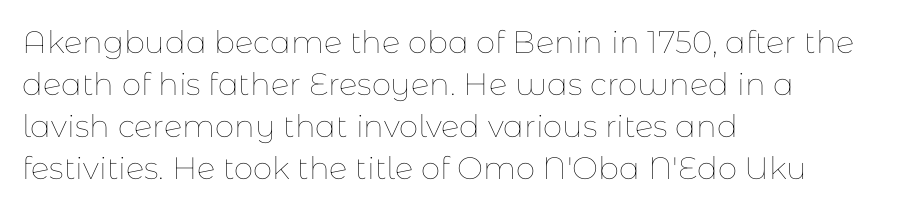
Heaviness? Minimal to ordinary, like unemphasized prose. A clean baseline with only descenders dipping below it. Think of a printed novel: that variable character pitch is what you see here. Tracking here is standard; glyphs follow each other at the usual distance. Nope, not italic — everything's standing straight.
